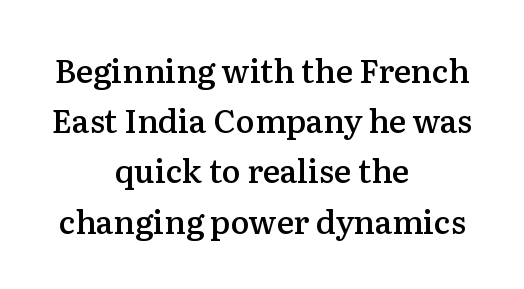
The image shows 32 px semibold serif type, upright; set centered, normal line spacing (1.57x), normal letter spacing, not underlined; medium stroke contrast and a medium x-height.
